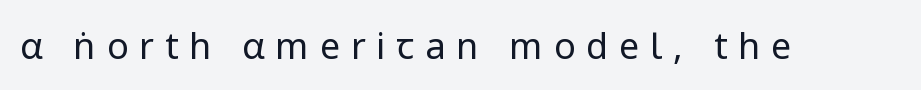
The image shows 36 px regular-weight sans-serif type, upright; set unusually wide letter spacing (+0.3 em), not underlined; low stroke contrast and a medium x-height.
